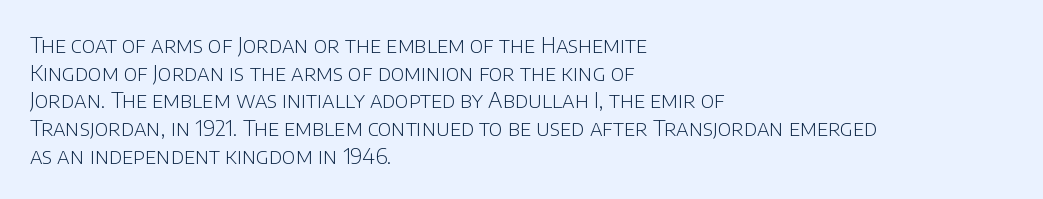
Q: Is the text bold? A: No.
Q: Is the text italic (slanted)? A: No, it is upright.
Q: Is the text underlined? A: No.
Q: How is the paragraph aligned? A: Left-aligned.
Q: Is the spacing between letters normal or unusually wide? A: Normal.
Q: Is the spacing between lines tight, normal or loose? A: Normal.
